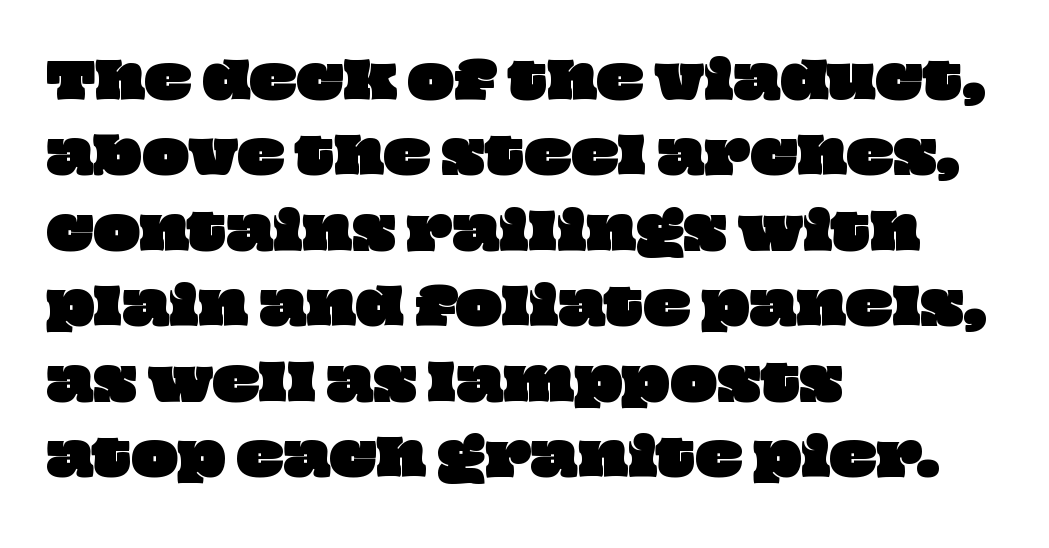
{"width": "wide", "stroke_contrast": "low", "x_height": "large", "monospaced": "no", "underline": "no", "align": "left", "line_spacing": "normal", "line_spacing_ratio": 1.54, "letter_spacing": "normal", "letter_spacing_em": 0.0, "glyph_px": 49}
